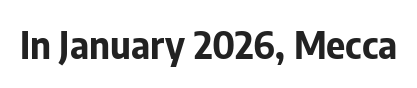
Q: Is the text bold? A: Yes.
Q: Is the text italic (slanted)? A: No, it is upright.
Q: Is the typeface a serif or a sans-serif typeface? A: Sans-serif.
Q: Is the text underlined? A: No.
Q: Is the spacing between letters normal or unusually wide? A: Normal.
Q: Width (condensed, normal, or wide)? A: Normal.
Q: Stroke contrast? A: Low.
Q: x-height? A: Medium.
Q: Monospaced? A: No.
